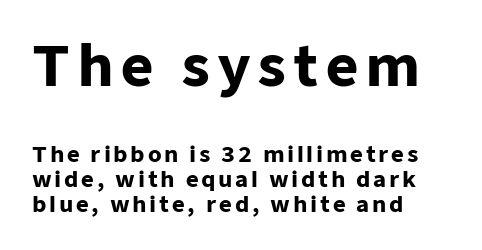
The characters display no serif detailing; their extremities are plain. Descenders hang freely into open space. If you measured baseline to baseline, you'd find a short distance. Note: larger setting up top, smaller setting below.
